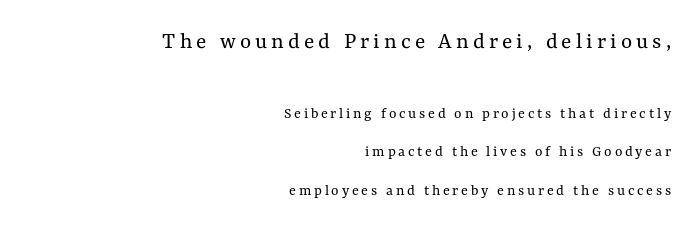
A bare baseline throughout the passage. The letters in the upper block stand taller than those in the block below. Caption: face not bold, strokes unweighted. Reading down the column, the eye jumps a long way to each next line. A student would call this right alignment; a typographer would say flush right, rag left.
